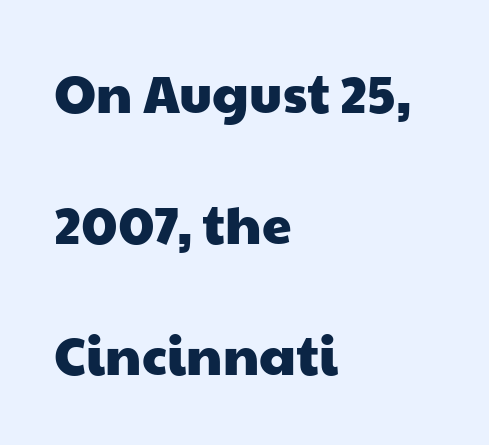
Note the varied advance widths — an 'i' is clearly narrower than an 'm'. The space beneath each line is pristine and unruled. Every row of glyphs begins at an identical x-position on the left. No extra tracking has been applied to these lines.
